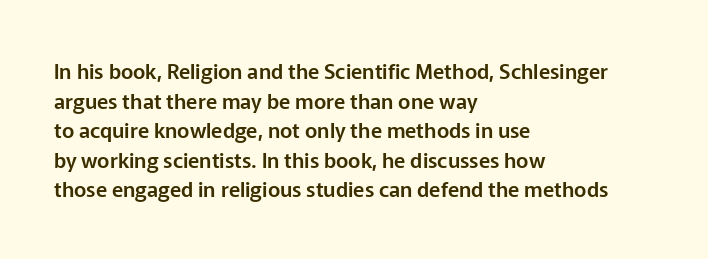
The image shows 21 px text type, upright; set left-aligned, normal line spacing (1.41x), normal letter spacing, not underlined.
